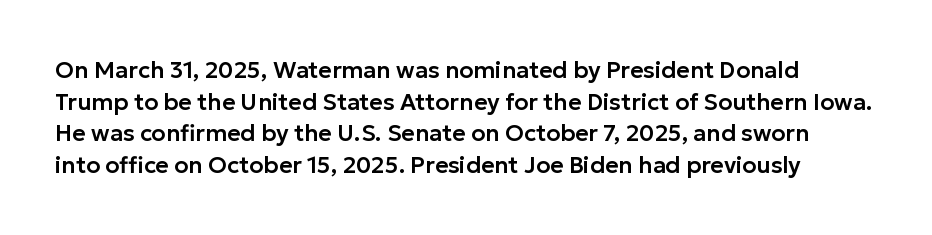
Q: Is the text italic (slanted)? A: No, it is upright.
Q: Is the text underlined? A: No.
Q: Is the spacing between letters normal or unusually wide? A: Normal.
Q: Is the spacing between lines tight, normal or loose? A: Normal.
